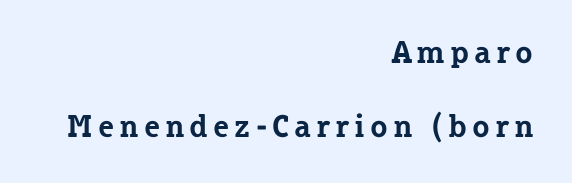
Every row of glyphs terminates at an identical x-position on the right. A typesetter would call this proportional, since set widths differ per character. Vertical strokes here are truly vertical. A bare baseline throughout the passage. I'd describe the lettering as bold — thick and assertive.
